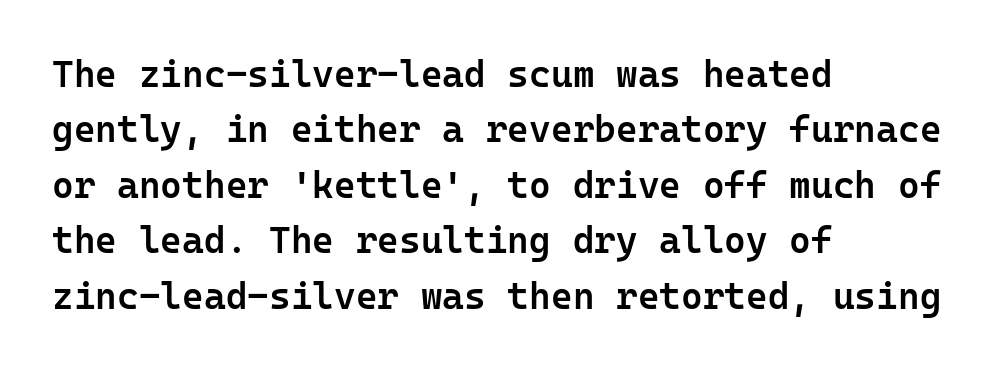
The image shows 37 px semibold sans-serif type, upright, monospaced; set left-aligned, normal line spacing (1.5x), normal letter spacing, not underlined; low stroke contrast and a medium x-height.
